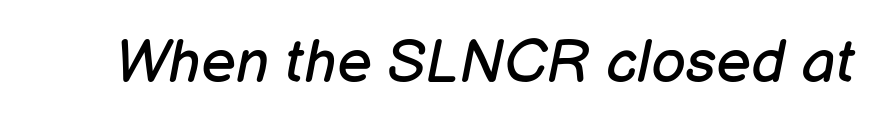
Q: Is the text bold? A: No.
Q: Is the text italic (slanted)? A: Yes, it leans right by about 12 degrees.
Q: Is the text underlined? A: No.
Q: Is the spacing between letters normal or unusually wide? A: Normal.
Q: Width (condensed, normal, or wide)? A: Normal.
Q: Stroke contrast? A: Low.
Q: x-height? A: Medium.
Q: Monospaced? A: No.
